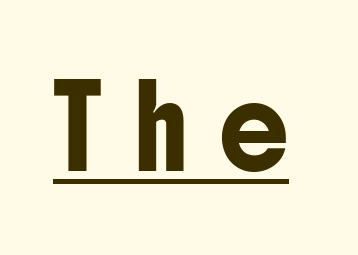
You could not count columns in this text — the font is proportionally spaced. The letterforms stand isolated, each surrounded by extra space. A typographer would call this underscored text. The lettering holds an erect, upright posture throughout. Does the type have serifs? No, each stem ends abruptly.
